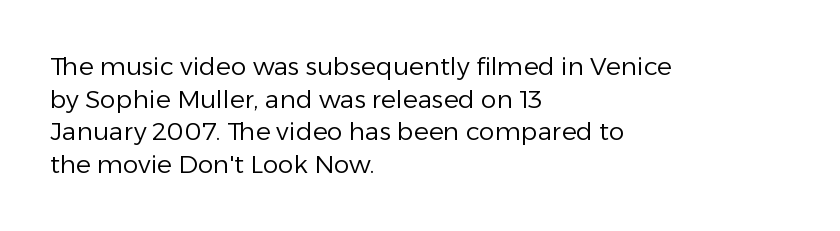
{"italic": "no", "bold": "no", "underline": "no", "align": "left", "line_spacing": "normal", "line_spacing_ratio": 1.31, "letter_spacing": "normal", "letter_spacing_em": 0.0, "glyph_px": 25}
